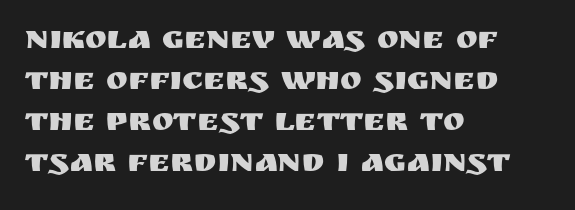
{"serif": "no", "italic": "no", "width": "normal", "stroke_contrast": "medium", "x_height": "large", "monospaced": "no", "underline": "no", "align": "left", "line_spacing_ratio": 1.24, "letter_spacing": "normal", "letter_spacing_em": 0.0, "glyph_px": 33}
